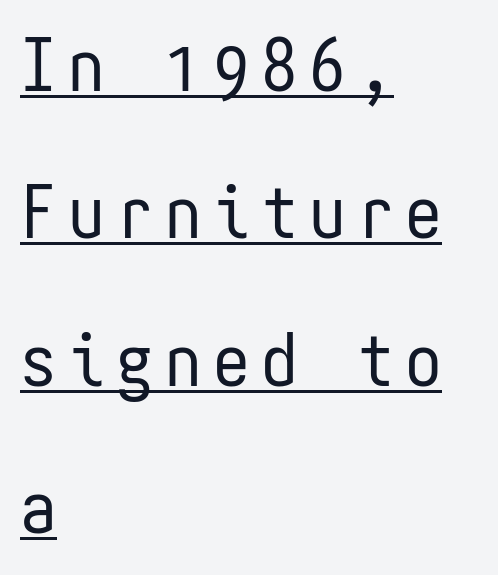
Each letter's strokes conclude bluntly, with no projecting serifs. Is there an underline? Yes — a line sits under the letters. This sample has the even, mechanical cadence of fixed-width lettering. In CSS terms this would be text-align: left. Posture: straight, roman, zero tilt. Students, observe: this is what heavily led, spacious text looks like.
